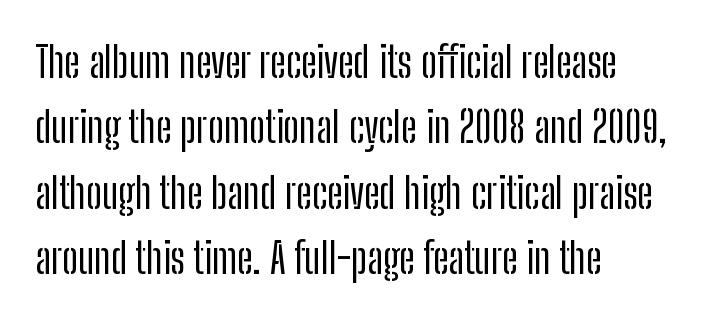
Q: Is the text italic (slanted)? A: No, it is upright.
Q: Is the typeface a serif or a sans-serif typeface? A: Sans-serif.
Q: Is the text underlined? A: No.
Q: How is the paragraph aligned? A: Left-aligned.
Q: Is the spacing between letters normal or unusually wide? A: Normal.
Q: Is the spacing between lines tight, normal or loose? A: Normal.
Q: Width (condensed, normal, or wide)? A: Condensed.
Q: Stroke contrast? A: Low.
Q: x-height? A: Medium.
Q: Monospaced? A: No.
